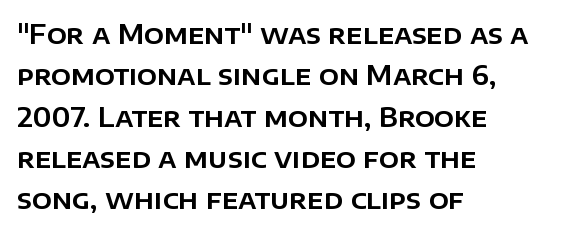
{"italic": "no", "underline": "no", "align": "left", "line_spacing": "normal", "line_spacing_ratio": 1.59, "letter_spacing": "normal", "letter_spacing_em": 0.0, "glyph_px": 26}
